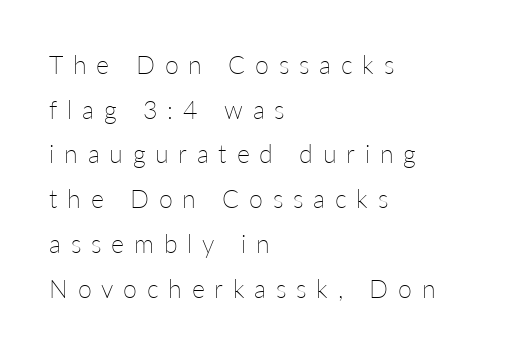
{"italic": "no", "bold": "no", "underline": "no", "align": "left", "line_spacing_ratio": 1.79, "letter_spacing": "wide", "letter_spacing_em": 0.39, "glyph_px": 25}
